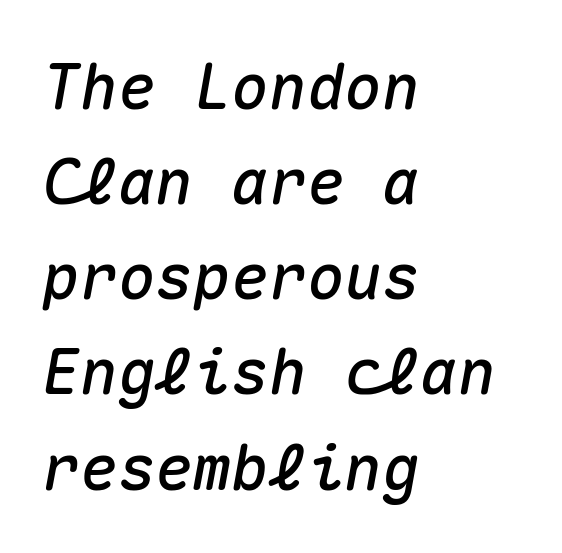
Is the type slanted? Yes — the strokes lean at a clear angle. Quick note: interline space is typical. Here the designer chose a console-style face with uniform glyph widths. Quick note: underline off. Leftover space on each line is placed entirely after the last word. Characters follow at the spacing the type designer built in.
